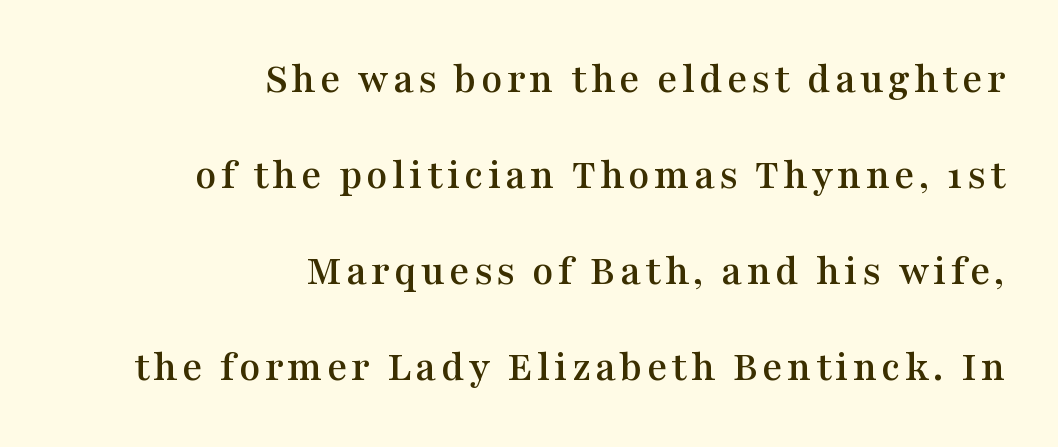
The face used here is proportionally spaced, like ordinary book or web type. Widely set lines give the paragraph a tall, airy silhouette. Type style note: has serifs. Each row of text sits above clean, open space.
